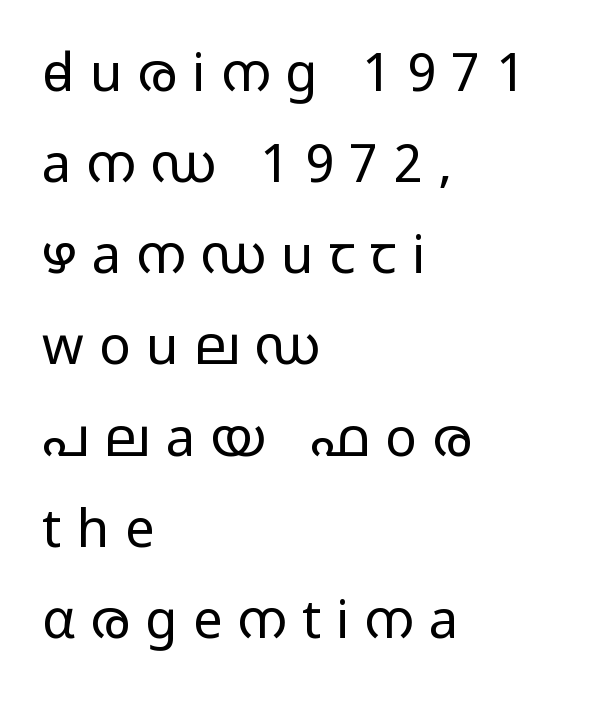
{"serif": "no", "italic": "no", "bold": "no", "weight": "light", "width": "wide", "stroke_contrast": "low", "x_height": "medium", "monospaced": "no", "underline": "no", "align": "left", "line_spacing_ratio": 1.72, "letter_spacing": "wide", "letter_spacing_em": 0.29, "glyph_px": 53}
